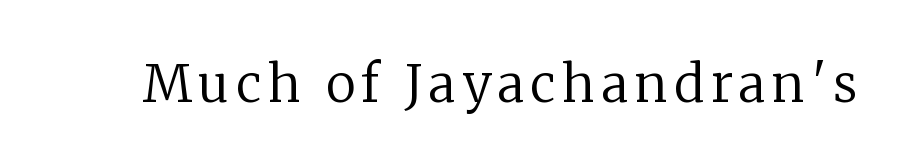
The image shows 51 px regular-weight serif type, upright; set not underlined; low stroke contrast and a medium x-height.
